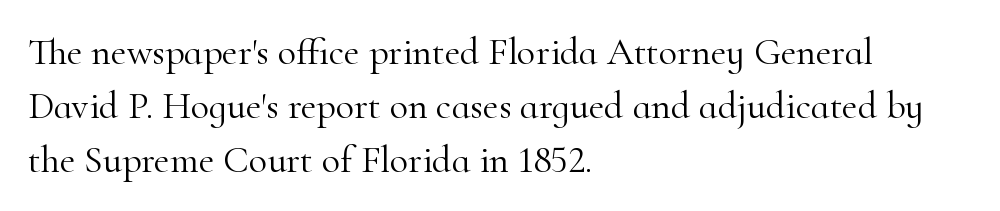
Left-aligned paragraph, ragged on the right. Is the letter spacing exaggerated? No — it looks like the ordinary default. Check the space under the baseline: it is left empty. It's the straight-up-and-down kind of type.
